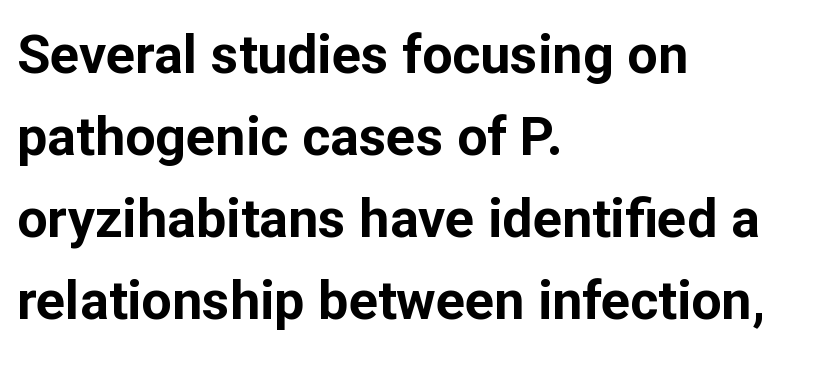
Do the characters align in a grid? No, the font is proportional. In terms of weight, the rendering is a true, heavy bold. The space directly below the letters is spotless. Each word holds together tightly as a unit, with standard inter-letter gaps. Summary of vertical rhythm: regular, with standard interline spacing.
